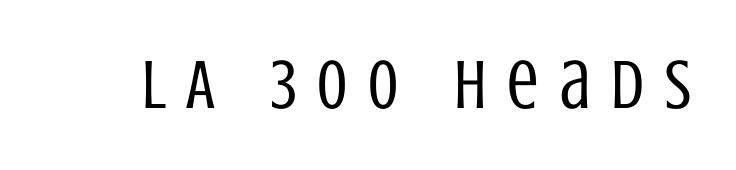
Q: Is the text bold? A: No.
Q: Is the text italic (slanted)? A: No, it is upright.
Q: Is the typeface a serif or a sans-serif typeface? A: Sans-serif.
Q: Is the text underlined? A: No.
Q: Is the spacing between letters normal or unusually wide? A: Unusually wide.
Q: Width (condensed, normal, or wide)? A: Condensed.
Q: Stroke contrast? A: Low.
Q: x-height? A: Large.
Q: Monospaced? A: No.
